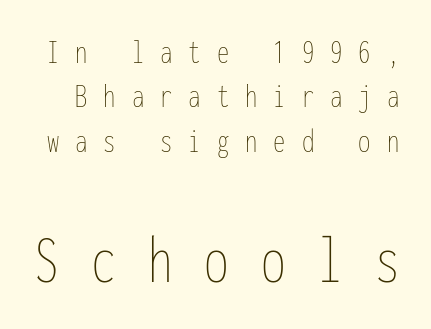
Q: Is the text bold? A: No.
Q: Is the text italic (slanted)? A: No, it is upright.
Q: Is the text underlined? A: No.
Q: Is the spacing between letters normal or unusually wide? A: Unusually wide.
Q: Is the spacing between lines tight, normal or loose? A: Normal.
Q: Which block of text is set in a larger size, the first (top) or the second (bottom)? A: The second (bottom) one.
Q: Width (condensed, normal, or wide)? A: Condensed.
Q: Stroke contrast? A: Low.
Q: x-height? A: Medium.
Q: Monospaced? A: Yes.
